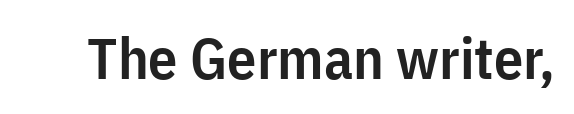
Each word holds together tightly as a unit, with standard inter-letter gaps. The text was rendered using a sans face with plain stroke endings. Glance below the letters and you will spot only blank space. Notice how the stems are strictly vertical — no italics here. This is moderately heavy type, rendered in semibold.
